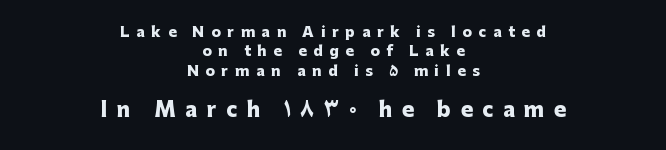
Q: Is the text bold? A: Yes.
Q: Is the text italic (slanted)? A: No, it is upright.
Q: Is the text underlined? A: No.
Q: How is the paragraph aligned? A: Centered.
Q: Is the spacing between letters normal or unusually wide? A: Unusually wide.
Q: Is the spacing between lines tight, normal or loose? A: Normal.
Q: Which block of text is set in a larger size, the first (top) or the second (bottom)? A: The second (bottom) one.
